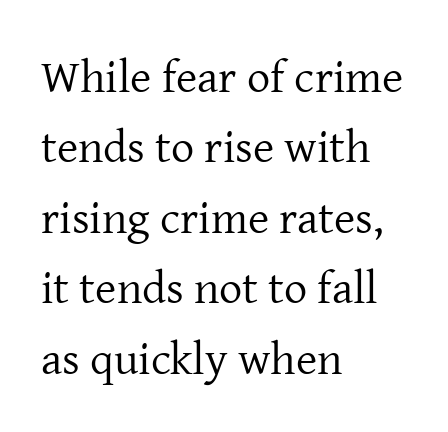
The image shows 46 px regular-weight serif type, upright; set left-aligned, normal line spacing (1.53x), normal letter spacing, not underlined; low stroke contrast and a medium x-height.
